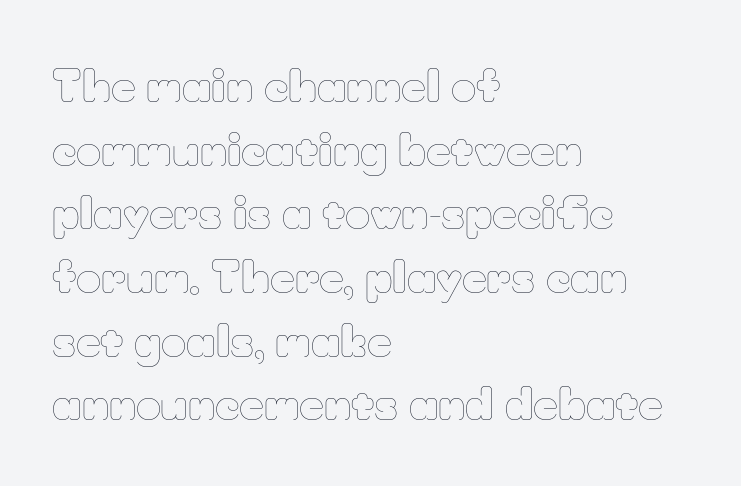
{"italic": "no", "bold": "no", "weight": "thin", "width": "normal", "stroke_contrast": "low", "x_height": "small", "monospaced": "no", "underline": "no", "align": "left", "line_spacing": "normal", "line_spacing_ratio": 1.48, "letter_spacing": "normal", "letter_spacing_em": 0.0, "glyph_px": 43}
